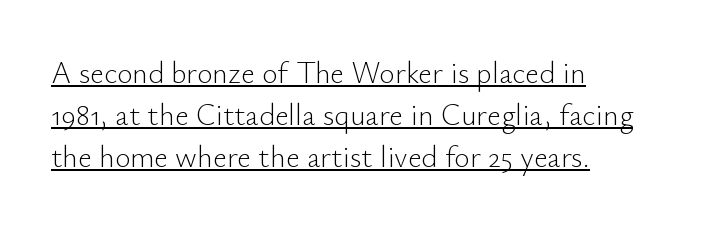
Q: Is the text bold? A: No.
Q: Is the text italic (slanted)? A: No, it is upright.
Q: Is the typeface a serif or a sans-serif typeface? A: Sans-serif.
Q: Is the text underlined? A: Yes.
Q: How is the paragraph aligned? A: Left-aligned.
Q: Is the spacing between letters normal or unusually wide? A: Normal.
Q: Is the spacing between lines tight, normal or loose? A: Normal.
Q: Width (condensed, normal, or wide)? A: Normal.
Q: Stroke contrast? A: Low.
Q: x-height? A: Small.
Q: Monospaced? A: No.
